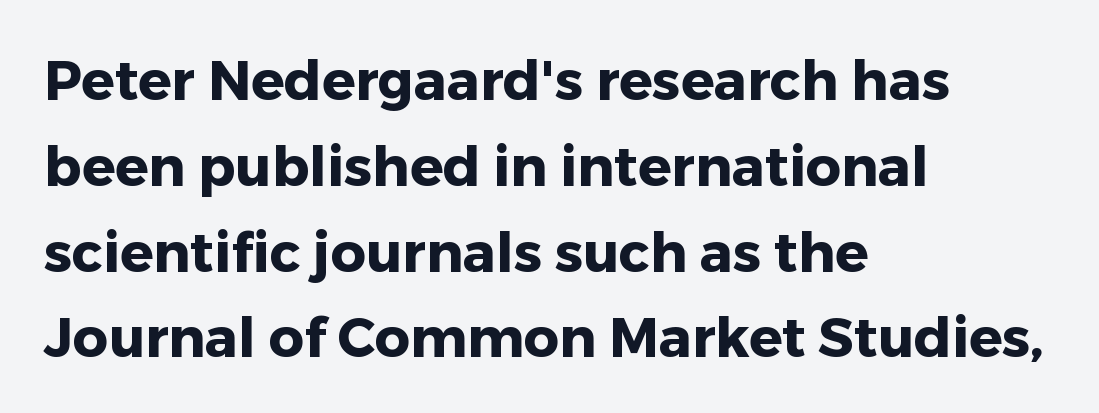
Students, observe: this is what conventionally led text looks like. These lines are set flush left with a ragged right edge. The passage shown is typed in a proportional face where columns would drift. The strip under each line holds only bare page. The face used here is rendered with its standard letterfit.
